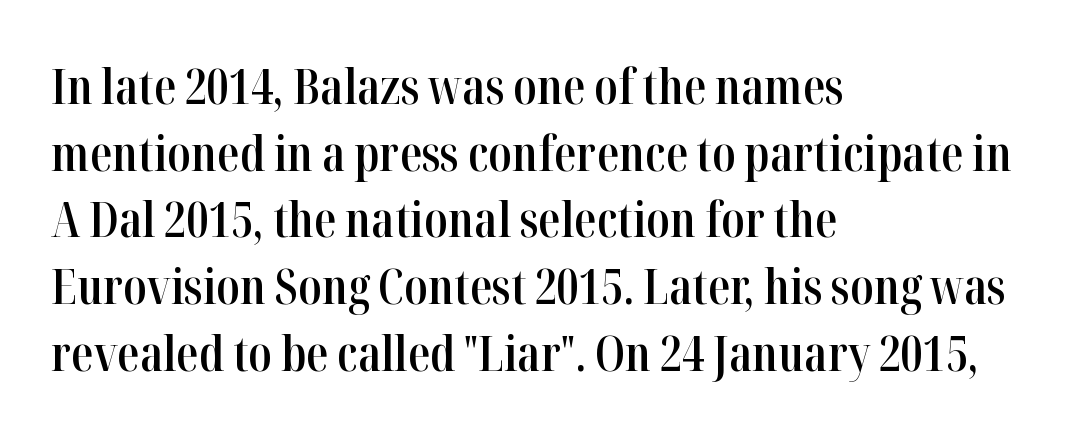
Q: Is the text bold? A: Semi-bold.
Q: Is the text italic (slanted)? A: No, it is upright.
Q: Is the typeface a serif or a sans-serif typeface? A: Serif.
Q: Is the text underlined? A: No.
Q: How is the paragraph aligned? A: Left-aligned.
Q: Is the spacing between letters normal or unusually wide? A: Normal.
Q: Is the spacing between lines tight, normal or loose? A: Normal.
Q: Width (condensed, normal, or wide)? A: Condensed.
Q: Stroke contrast? A: High.
Q: x-height? A: Medium.
Q: Monospaced? A: No.
